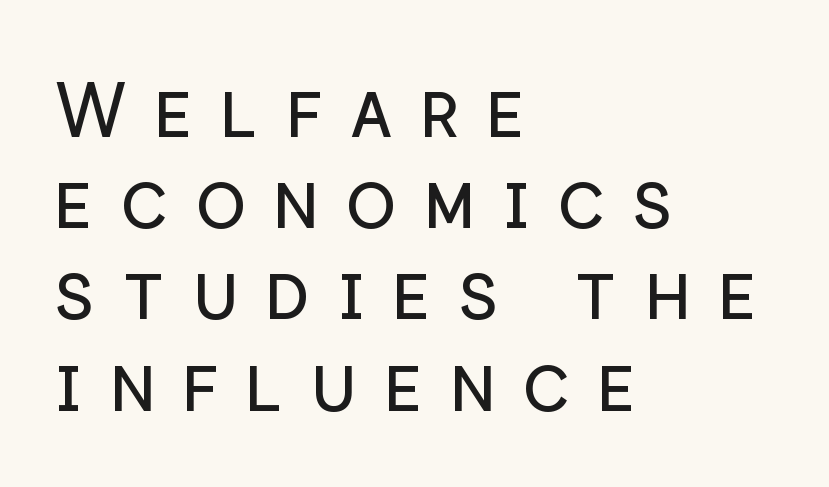
Q: Is the text bold? A: No.
Q: Is the text italic (slanted)? A: No, it is upright.
Q: Is the typeface a serif or a sans-serif typeface? A: Sans-serif.
Q: Is the text underlined? A: No.
Q: How is the paragraph aligned? A: Left-aligned.
Q: Is the spacing between letters normal or unusually wide? A: Unusually wide.
Q: Width (condensed, normal, or wide)? A: Normal.
Q: Stroke contrast? A: Low.
Q: x-height? A: Medium.
Q: Monospaced? A: No.
